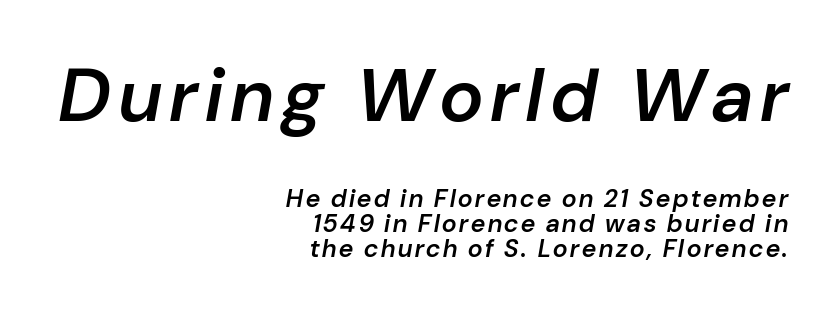
Q: Is the text bold? A: Semi-bold.
Q: Is the text italic (slanted)? A: Yes, it leans right by about 10 degrees.
Q: Is the text underlined? A: No.
Q: How is the paragraph aligned? A: Right-aligned.
Q: Is the spacing between lines tight, normal or loose? A: Tight.
Q: Which block of text is set in a larger size, the first (top) or the second (bottom)? A: The first (top) one.
Q: Width (condensed, normal, or wide)? A: Normal.
Q: Stroke contrast? A: Low.
Q: x-height? A: Medium.
Q: Monospaced? A: No.
